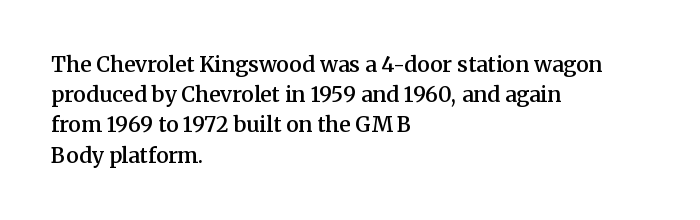
The image shows 21 px text type, upright; set left-aligned, normal line spacing (1.44x), normal letter spacing, not underlined.
